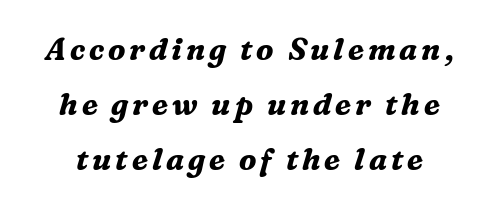
The image shows 30 px bold serif type, italic (leaning right); set line spacing 1.83x, not underlined; medium stroke contrast and a medium x-height.
